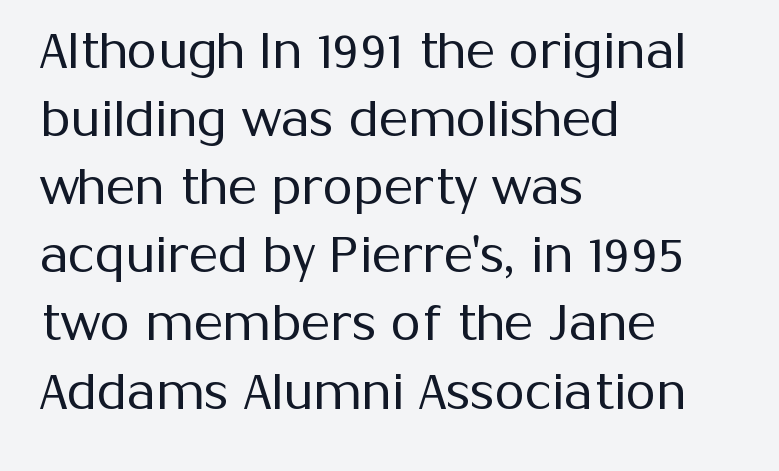
The image shows 49 px regular-weight sans-serif type, upright; set left-aligned, normal line spacing (1.39x), normal letter spacing, not underlined; medium stroke contrast and a medium x-height.
